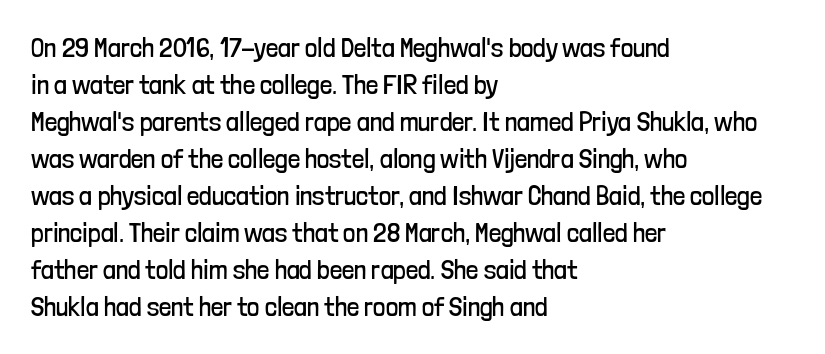
The image shows 27 px text type, upright; set left-aligned, normal line spacing (1.37x), normal letter spacing, not underlined.
